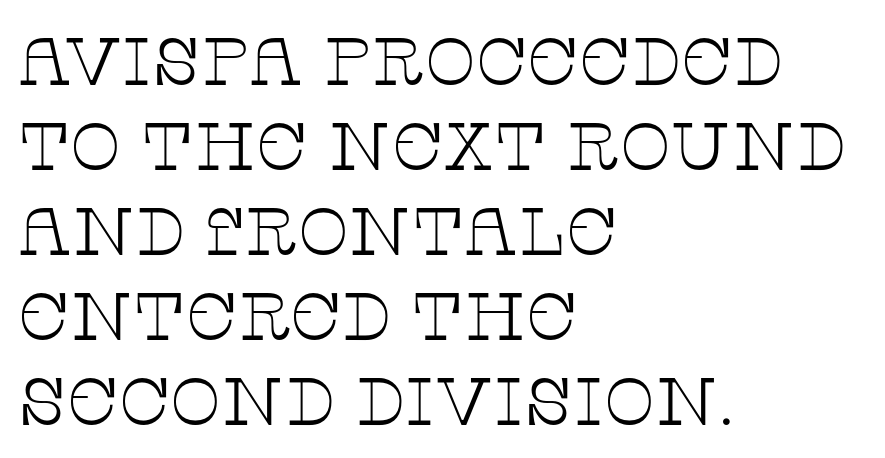
Q: Is the text bold? A: No.
Q: Is the text italic (slanted)? A: No, it is upright.
Q: Is the typeface a serif or a sans-serif typeface? A: Serif.
Q: Is the text underlined? A: No.
Q: How is the paragraph aligned? A: Left-aligned.
Q: Is the spacing between letters normal or unusually wide? A: Normal.
Q: Is the spacing between lines tight, normal or loose? A: Normal.
Q: Width (condensed, normal, or wide)? A: Wide.
Q: Stroke contrast? A: Low.
Q: x-height? A: Large.
Q: Monospaced? A: No.
